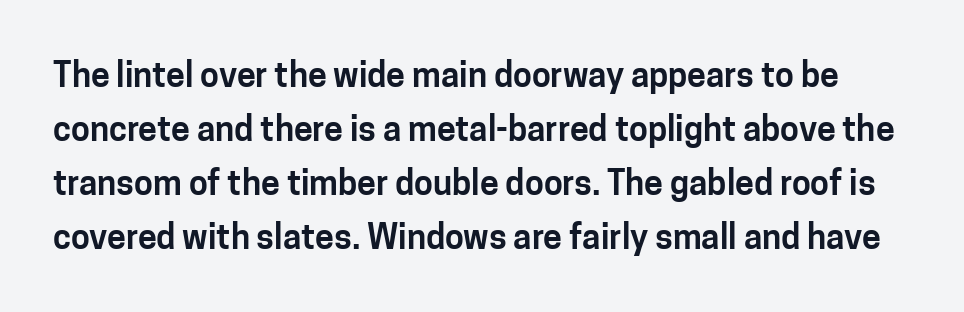
The image shows 34 px sans-serif type, upright; set normal line spacing (1.59x), normal letter spacing, not underlined; low stroke contrast and a medium x-height.
